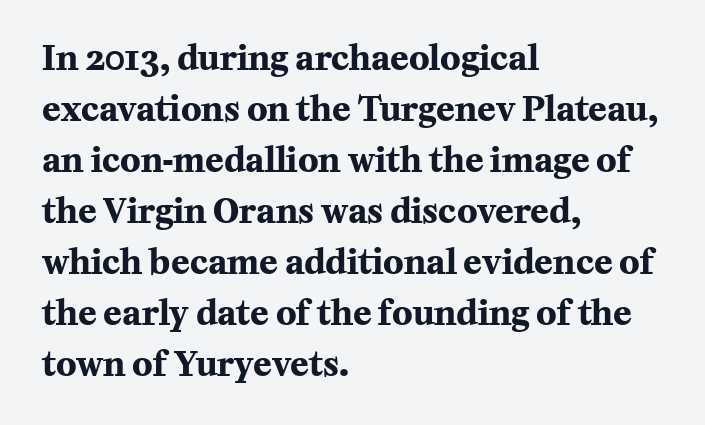
The image shows 34 px bold serif type, upright; set left-aligned, normal line spacing (1.5x), normal letter spacing, not underlined; medium stroke contrast and a medium x-height.
